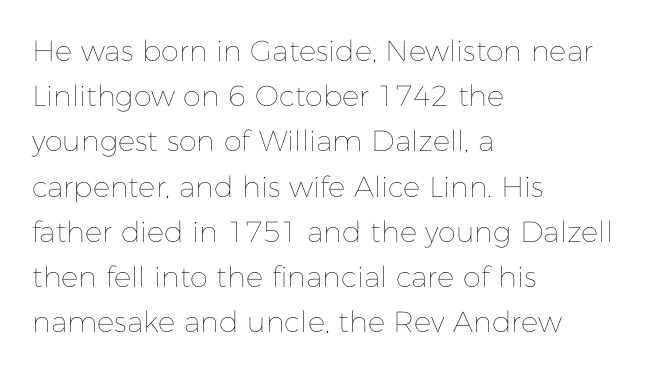
The letterforms sit shoulder to shoulder at normal distance. Check under the words: just untouched page. The designer left line spacing at the default. Caption: multi-line text, flush left, ragged right. Weight class: somewhere from thin through regular. This is roman type, the default non-slanted kind.
